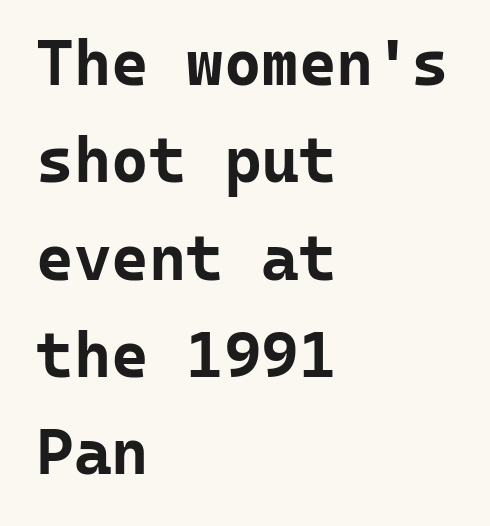
Q: Is the text bold? A: Yes.
Q: Is the text italic (slanted)? A: No, it is upright.
Q: Is the typeface a serif or a sans-serif typeface? A: Sans-serif.
Q: Is the text underlined? A: No.
Q: How is the paragraph aligned? A: Left-aligned.
Q: Is the spacing between letters normal or unusually wide? A: Normal.
Q: Is the spacing between lines tight, normal or loose? A: Normal.
Q: Width (condensed, normal, or wide)? A: Normal.
Q: Stroke contrast? A: Low.
Q: x-height? A: Medium.
Q: Monospaced? A: Yes.
